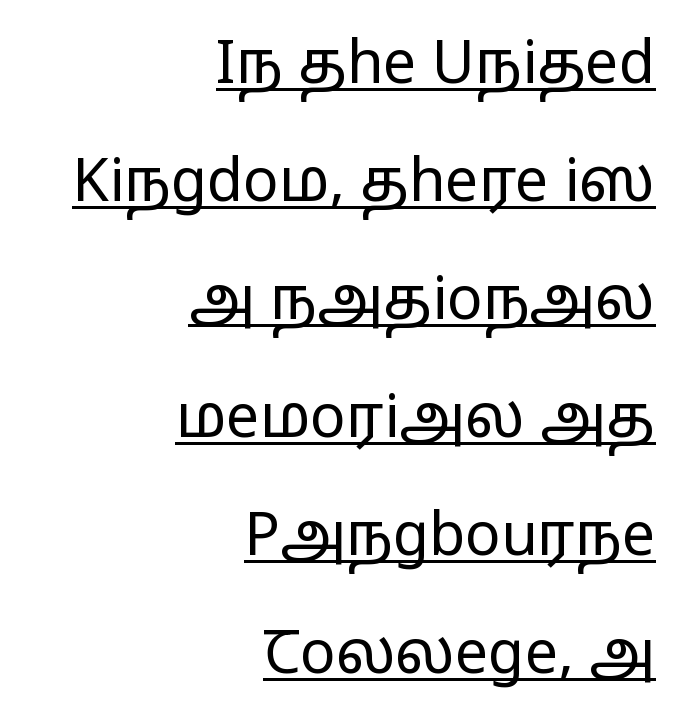
{"serif": "no", "italic": "no", "bold": "no", "weight": "regular", "width": "wide", "stroke_contrast": "low", "x_height": "medium", "monospaced": "no", "underline": "yes", "align": "right", "line_spacing": "loose", "line_spacing_ratio": 2.0, "letter_spacing": "normal", "letter_spacing_em": 0.0, "glyph_px": 59}
